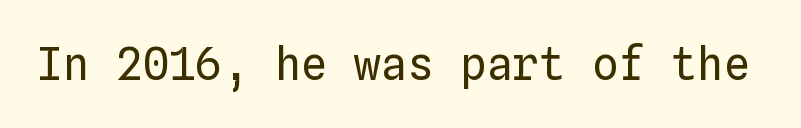
Q: Is the text bold? A: No.
Q: Is the text italic (slanted)? A: No, it is upright.
Q: Is the text underlined? A: No.
Q: Is the spacing between letters normal or unusually wide? A: Normal.
Q: Width (condensed, normal, or wide)? A: Normal.
Q: Stroke contrast? A: Low.
Q: x-height? A: Medium.
Q: Monospaced? A: Yes.
